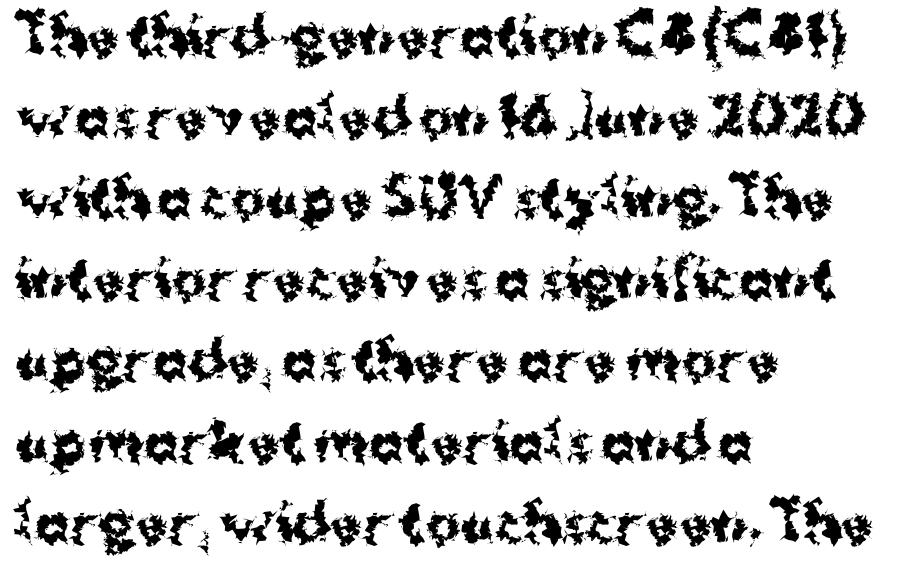
{"serif": "no", "italic": "no", "bold": "yes", "weight": "bold", "width": "normal", "stroke_contrast": "medium", "x_height": "medium", "monospaced": "no", "underline": "no", "align": "left", "line_spacing": "normal", "line_spacing_ratio": 1.56, "letter_spacing": "normal", "letter_spacing_em": 0.0, "glyph_px": 52}
